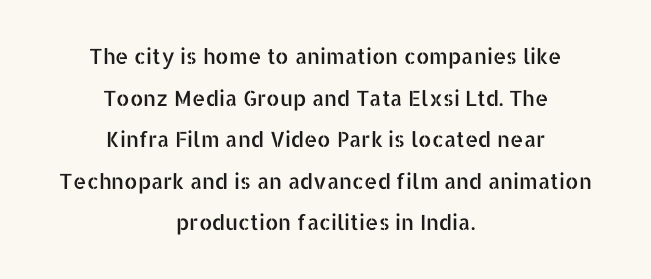
Style check: upright. Is the block centered? Yes — each line is placed symmetrically about the middle. The gap between lines stays unmarked. Students, observe: this is what heavily led, spacious text looks like. The line texture is even and compact thanks to regular tracking.
